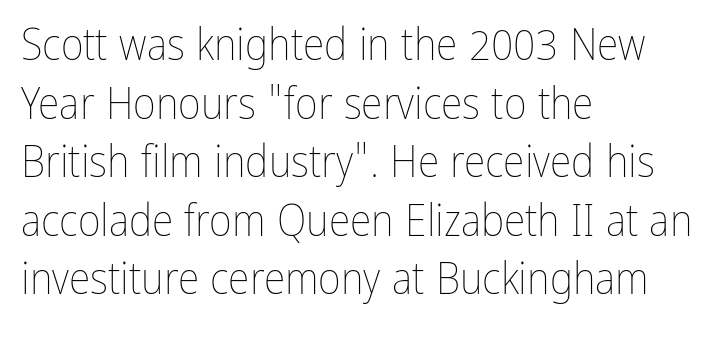
The image shows 44 px thin, condensed type, upright; set left-aligned, normal line spacing (1.33x), normal letter spacing, not underlined; low stroke contrast and a medium x-height.
